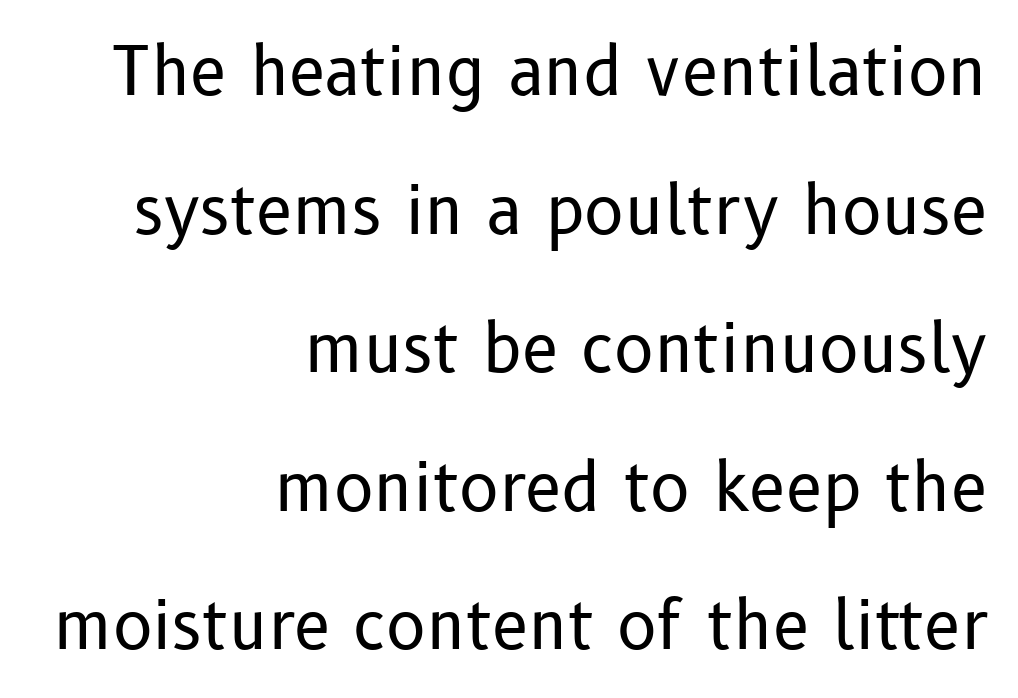
Q: Is the text bold? A: No.
Q: Is the text italic (slanted)? A: No, it is upright.
Q: Is the typeface a serif or a sans-serif typeface? A: Sans-serif.
Q: Is the text underlined? A: No.
Q: How is the paragraph aligned? A: Right-aligned.
Q: Is the spacing between letters normal or unusually wide? A: Normal.
Q: Is the spacing between lines tight, normal or loose? A: Loose.
Q: Width (condensed, normal, or wide)? A: Normal.
Q: Stroke contrast? A: Low.
Q: x-height? A: Medium.
Q: Monospaced? A: No.
